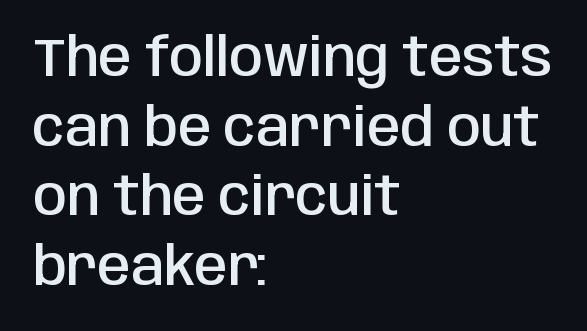
Q: Is the text bold? A: Semi-bold.
Q: Is the text italic (slanted)? A: No, it is upright.
Q: Is the typeface a serif or a sans-serif typeface? A: Sans-serif.
Q: Is the text underlined? A: No.
Q: How is the paragraph aligned? A: Left-aligned.
Q: Is the spacing between letters normal or unusually wide? A: Normal.
Q: Is the spacing between lines tight, normal or loose? A: Normal.
Q: Width (condensed, normal, or wide)? A: Condensed.
Q: Stroke contrast? A: Low.
Q: x-height? A: Large.
Q: Monospaced? A: No.
